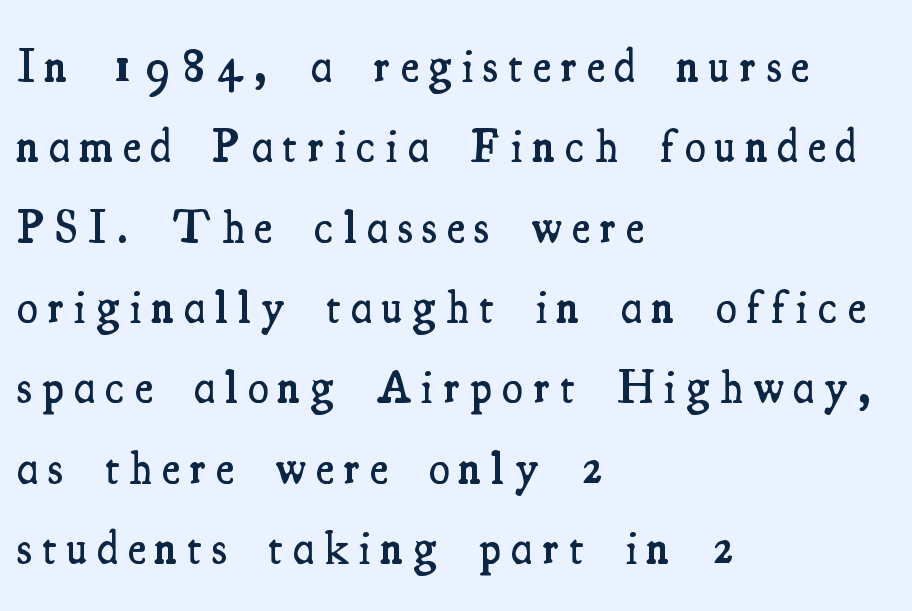
Q: Is the text bold? A: Semi-bold.
Q: Is the text italic (slanted)? A: No, it is upright.
Q: Is the typeface a serif or a sans-serif typeface? A: Serif.
Q: Is the text underlined? A: No.
Q: How is the paragraph aligned? A: Left-aligned.
Q: Is the spacing between letters normal or unusually wide? A: Unusually wide.
Q: Width (condensed, normal, or wide)? A: Condensed.
Q: Stroke contrast? A: Medium.
Q: x-height? A: Small.
Q: Monospaced? A: No.
